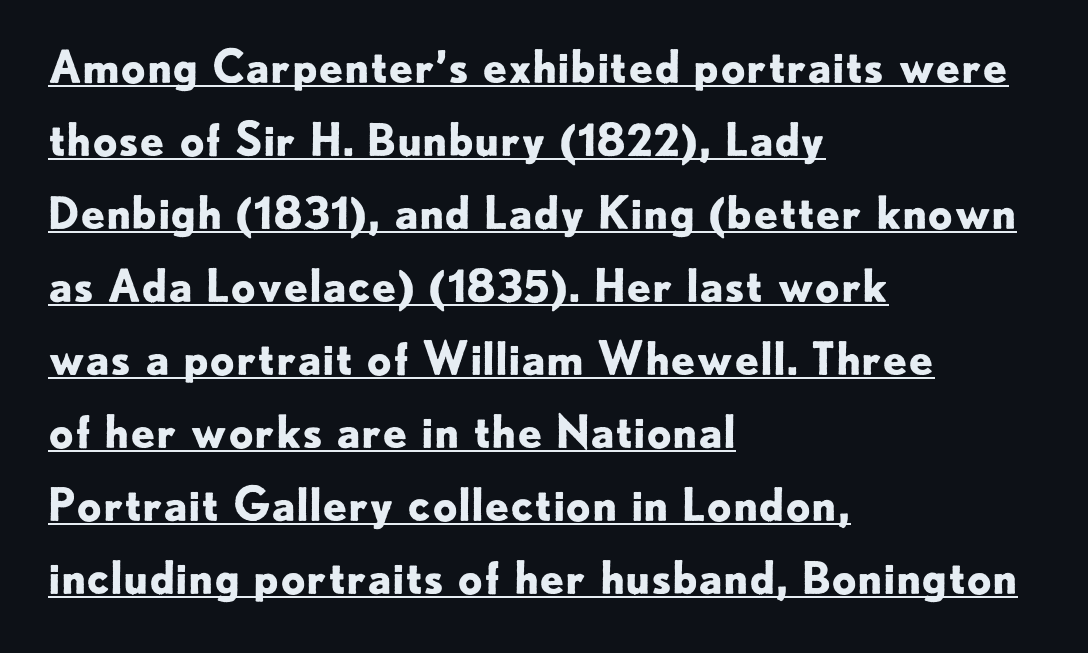
The image shows 44 px bold sans-serif type, upright; set left-aligned, normal line spacing (1.66x), normal letter spacing, underlined; low stroke contrast and a small x-height.
